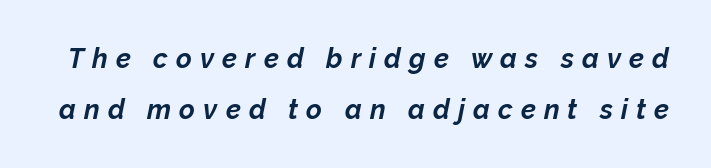
Q: Is the text bold? A: Yes.
Q: Is the text italic (slanted)? A: Yes, it leans right by about 12 degrees.
Q: Is the text underlined? A: No.
Q: Is the spacing between letters normal or unusually wide? A: Unusually wide.
